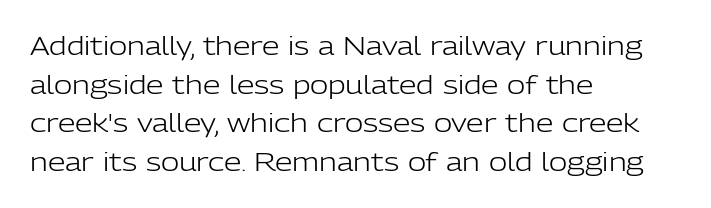
Notice how descenders clear the ascenders below comfortably — that's standard leading. Posture: vertical. Letter spacing: default. This rendering uses left alignment, leaving the right contour irregular.
